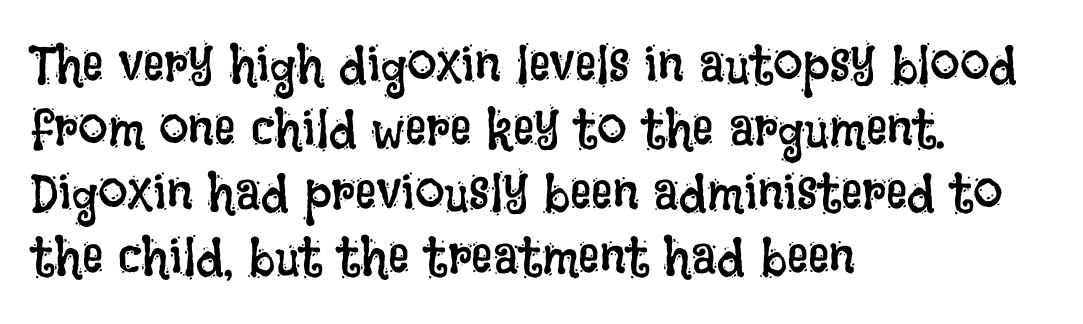
{"italic": "no", "bold": "no", "weight": "regular", "width": "condensed", "stroke_contrast": "low", "x_height": "large", "monospaced": "no", "underline": "no", "align": "left", "line_spacing_ratio": 1.21, "letter_spacing": "normal", "letter_spacing_em": 0.0, "glyph_px": 53}
